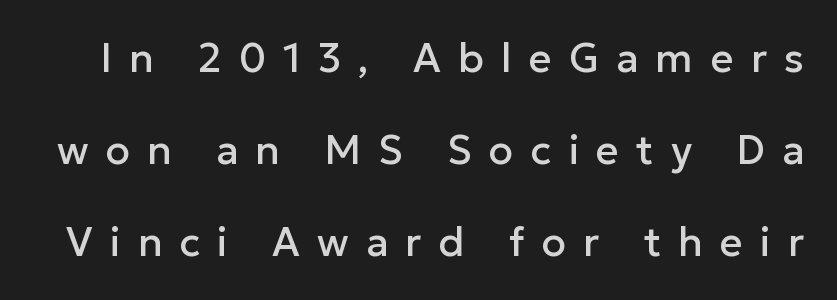
You could not count columns in this text — the font is proportionally spaced. Nothing sits at the stroke ends, so this counts as sans-serif. Rendered with straight, roman letterforms. Anything drawn beneath the words? Only blank space. Inter-character spacing is expanded well beyond the font's built-in metrics. Baseline-to-baseline distance is far greater than the letter height.
